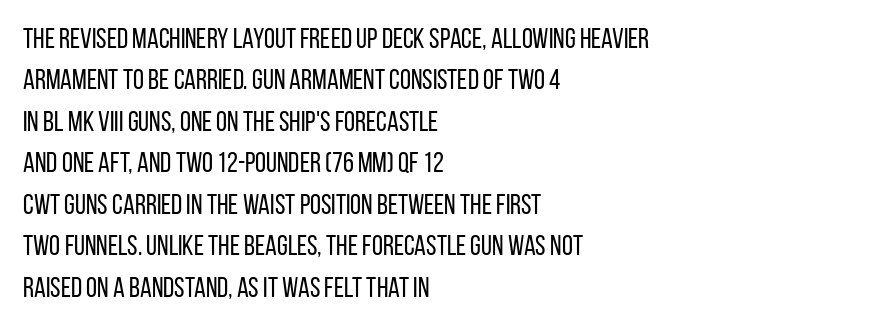
{"serif": "no", "italic": "no", "bold": "no", "weight": "regular", "width": "condensed", "stroke_contrast": "low", "x_height": "large", "monospaced": "no", "underline": "no", "align": "left", "line_spacing": "normal", "line_spacing_ratio": 1.48, "letter_spacing": "normal", "letter_spacing_em": 0.0, "glyph_px": 28}
